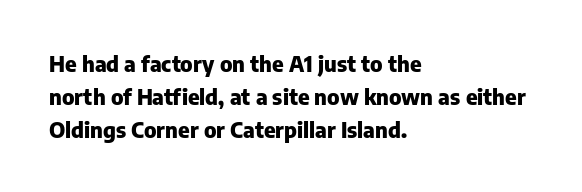
Q: Is the text bold? A: Yes.
Q: Is the text italic (slanted)? A: No, it is upright.
Q: Is the text underlined? A: No.
Q: How is the paragraph aligned? A: Left-aligned.
Q: Is the spacing between letters normal or unusually wide? A: Normal.
Q: Is the spacing between lines tight, normal or loose? A: Normal.
